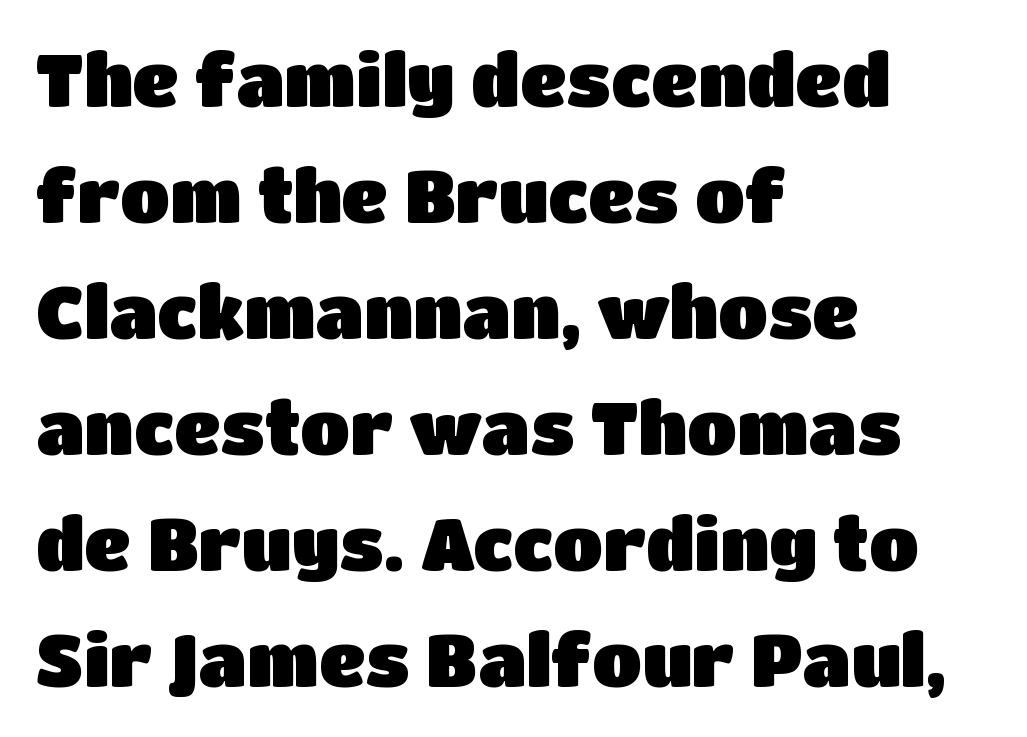
{"serif": "no", "italic": "no", "width": "normal", "stroke_contrast": "low", "x_height": "large", "monospaced": "no", "underline": "no", "align": "left", "line_spacing": "normal", "line_spacing_ratio": 1.59, "letter_spacing": "normal", "letter_spacing_em": 0.0, "glyph_px": 73}
